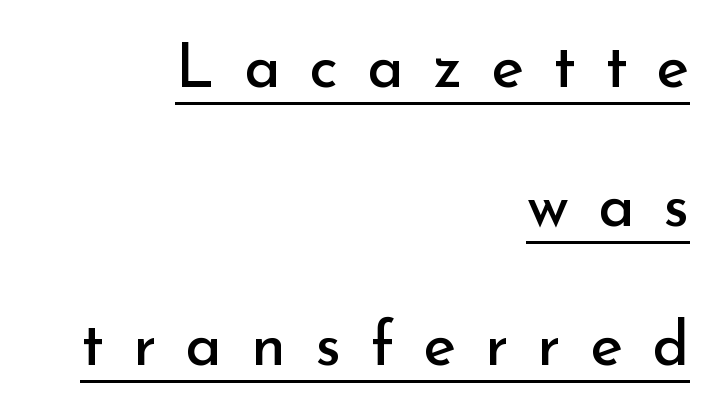
The font is comparable to plain body text, perhaps lighter. Underlining? Definitely there. Nope, not italic — everything's standing straight. Every row of glyphs terminates at an identical x-position on the right. The rendering shows plain stroke endings on the letterforms — a sans-serif design. You could not count columns in this text — the font is proportionally spaced.
